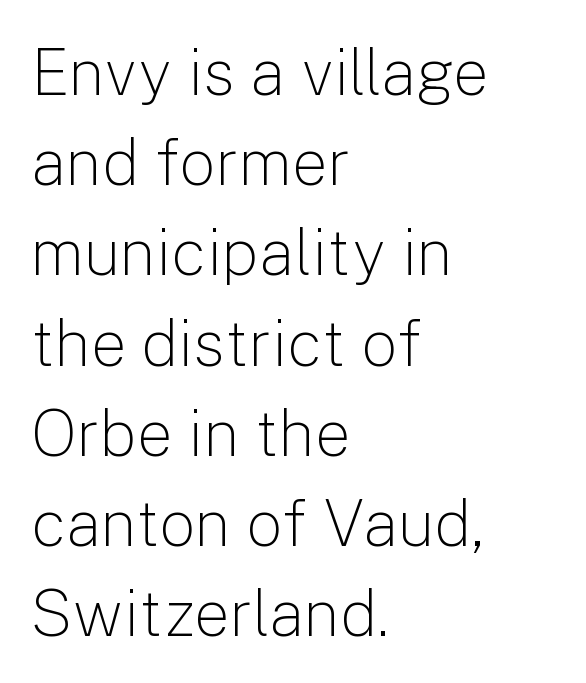
Italic? Not at all — the glyphs are vertical. Summary of vertical rhythm: regular, with standard interline spacing. The paragraph has a hard left edge and a soft right edge. Each letter keeps its own natural width here, so spacing adapts to shape. Observe the ordinary spacing: letters are neighbours, not strangers.
